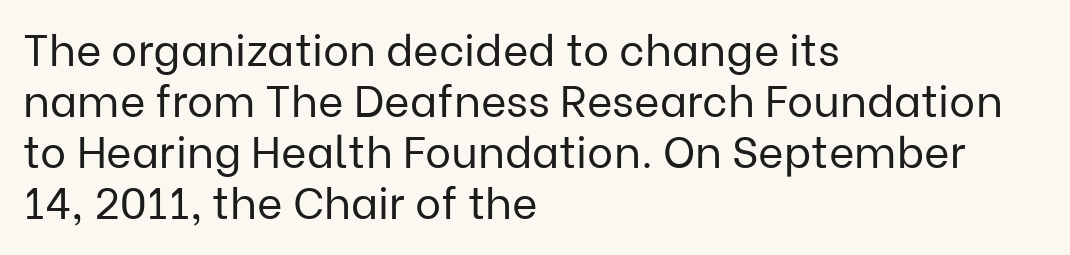
Q: Is the text bold? A: No.
Q: Is the text italic (slanted)? A: No, it is upright.
Q: Is the typeface a serif or a sans-serif typeface? A: Sans-serif.
Q: Is the text underlined? A: No.
Q: How is the paragraph aligned? A: Left-aligned.
Q: Is the spacing between letters normal or unusually wide? A: Normal.
Q: Width (condensed, normal, or wide)? A: Normal.
Q: Stroke contrast? A: Low.
Q: x-height? A: Medium.
Q: Monospaced? A: No.
